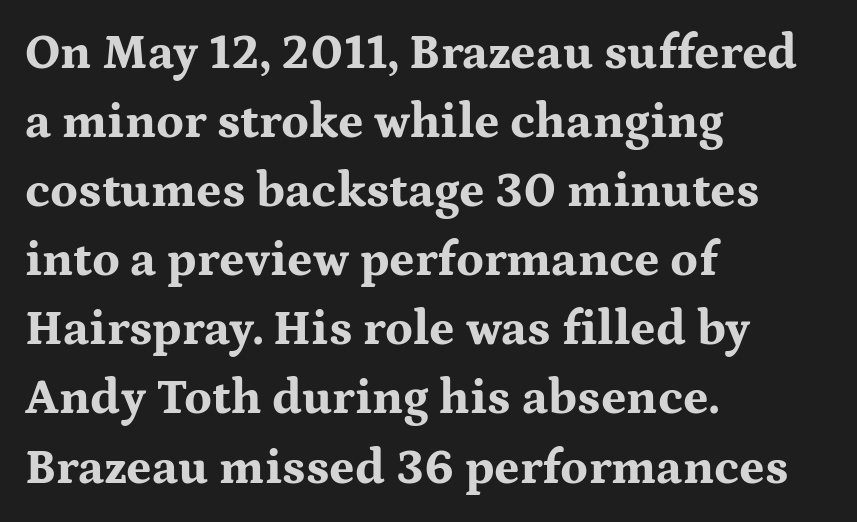
The image shows 49 px bold, wide serif type, upright; set left-aligned, normal line spacing (1.41x), normal letter spacing, not underlined; medium stroke contrast and a medium x-height.
